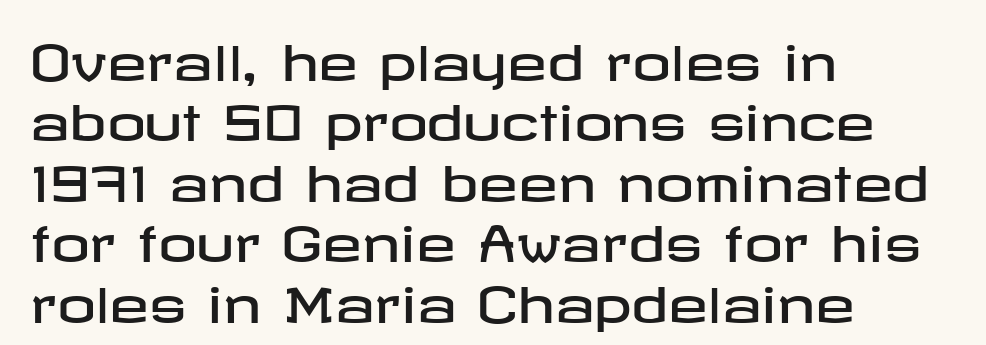
The image shows 48 px wide sans-serif type, upright; set left-aligned, normal line spacing (1.26x), normal letter spacing, not underlined; low stroke contrast and a medium x-height.
